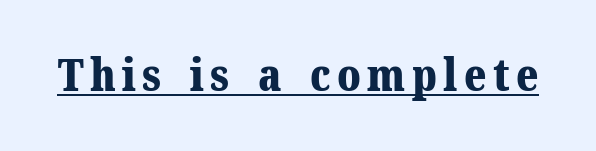
The image shows 45 px bold serif type, upright; set underlined; medium stroke contrast and a medium x-height.
